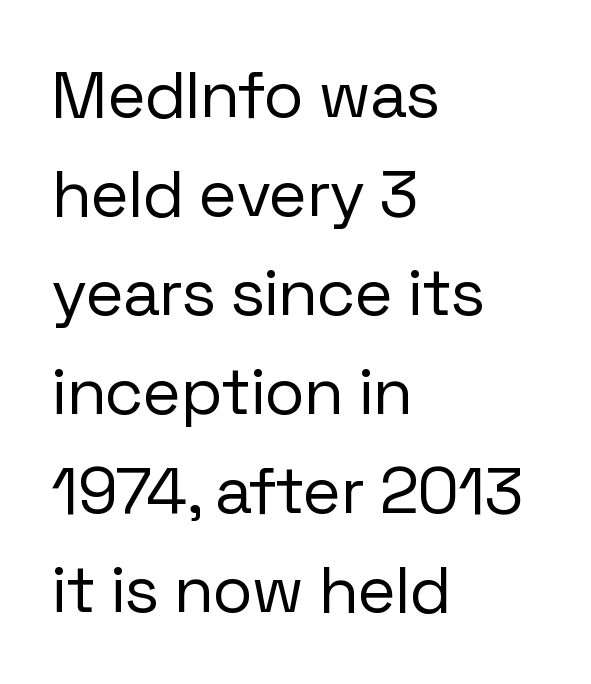
Any mark beneath the type? The region is blank. You could not count columns in this text — the font is proportionally spaced. The font sits on the lighter half of the weight spectrum, regular included. The rendering shows plain stroke endings on the letterforms — a sans-serif design. Here the glyphs are tracked normally, forming tight word shapes. The lines are quadded left.
